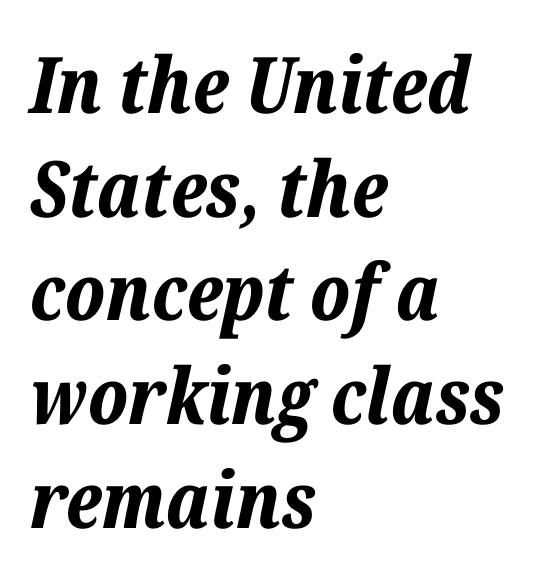
The image shows 78 px bold type, italic (leaning right); set left-aligned, normal line spacing (1.33x), normal letter spacing, not underlined; low stroke contrast and a medium x-height.
